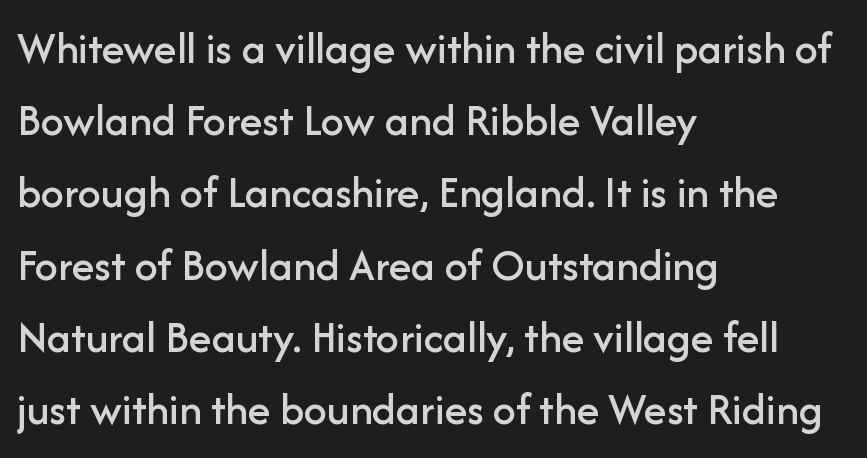
Q: Is the text italic (slanted)? A: No, it is upright.
Q: Is the typeface a serif or a sans-serif typeface? A: Sans-serif.
Q: Is the text underlined? A: No.
Q: How is the paragraph aligned? A: Left-aligned.
Q: Is the spacing between letters normal or unusually wide? A: Normal.
Q: Is the spacing between lines tight, normal or loose? A: Normal.
Q: Width (condensed, normal, or wide)? A: Normal.
Q: Stroke contrast? A: Low.
Q: x-height? A: Medium.
Q: Monospaced? A: No.
